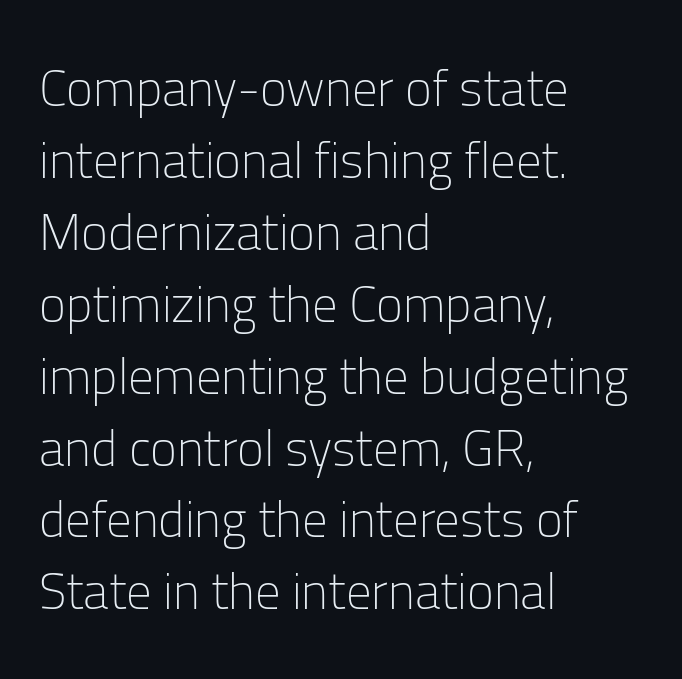
This is roman type, the default non-slanted kind. A typesetter would call this leading conventional body-copy spacing. Students, note that the glyphs here touch the page at normal intervals. The glyphs in this specimen are sans serif.
